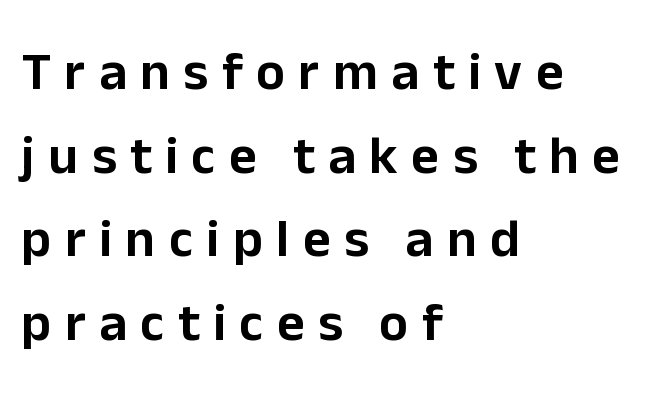
Successive baselines arrive at the customary interval. Which margin do the lines hug? The left one — the right edge is uneven. Tracking value appears strongly positive — letters spread wide. No word sits above an underline. If you drew a line through each stem, it would be perfectly vertical.
